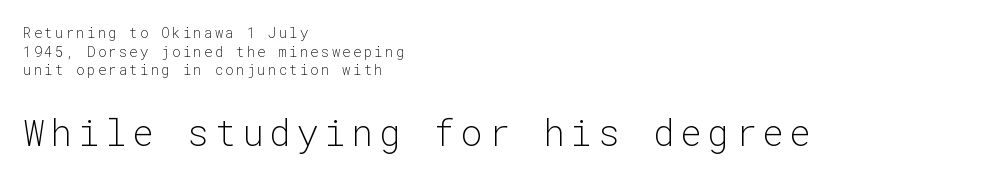
No word sits above an underline. No letter is thick-stroked: the sample isn't bold. Between these two stacked blocks, the lower one wins on size. Line beginnings align vertically; line endings do not. Check where the strokes stop: nothing finishes them off — pure sans. Reading down the column, the eye jumps a familiar distance to each next line.
